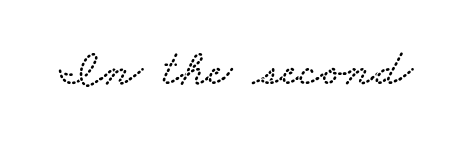
{"serif": "yes", "width": "wide", "stroke_contrast": "low", "x_height": "small", "monospaced": "no", "underline": "no", "letter_spacing": "normal", "letter_spacing_em": 0.0, "glyph_px": 52}
